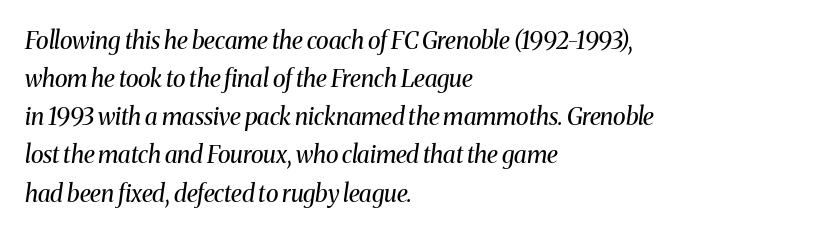
{"italic": "yes", "lean": "right", "slant_degrees": 8, "bold": "no", "underline": "no", "align": "left", "line_spacing": "normal", "line_spacing_ratio": 1.59, "letter_spacing": "normal", "letter_spacing_em": 0.0, "glyph_px": 24}
